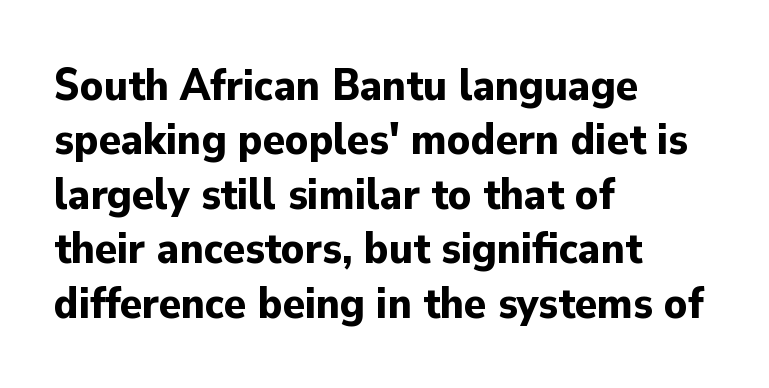
{"serif": "no", "italic": "no", "bold": "yes", "weight": "bold", "width": "normal", "stroke_contrast": "low", "x_height": "small", "monospaced": "no", "underline": "no", "align": "left", "line_spacing_ratio": 1.21, "letter_spacing": "normal", "letter_spacing_em": 0.0, "glyph_px": 45}
